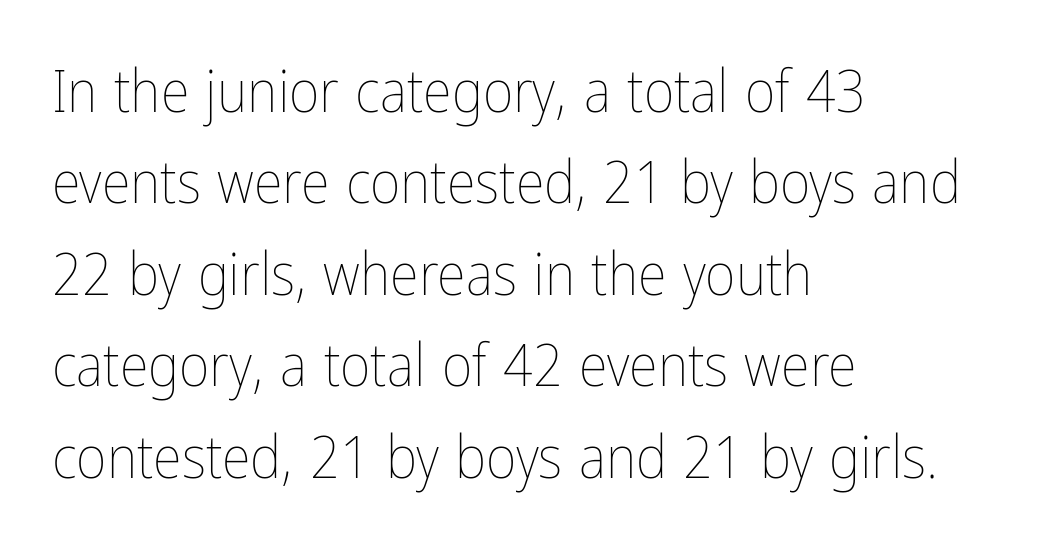
The image shows 59 px thin, condensed type, upright; set left-aligned, normal line spacing (1.55x), normal letter spacing, not underlined; low stroke contrast and a medium x-height.
